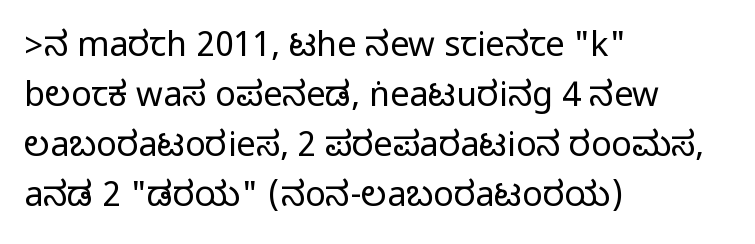
{"serif": "no", "italic": "no", "width": "condensed", "stroke_contrast": "medium", "monospaced": "no", "underline": "no", "align": "left", "line_spacing": "normal", "line_spacing_ratio": 1.47, "letter_spacing": "normal", "letter_spacing_em": 0.0, "glyph_px": 34}
